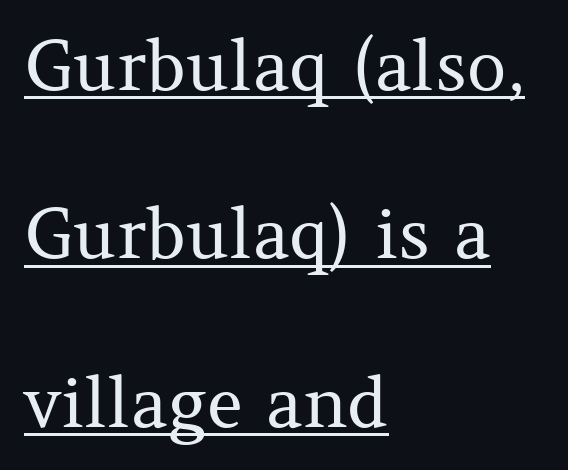
The typeface has the unassuming heft of standard copy or less. Students, observe: this is what heavily led, spacious text looks like. Posture: straight, roman, zero tilt. The type family on display is of the serif kind.
